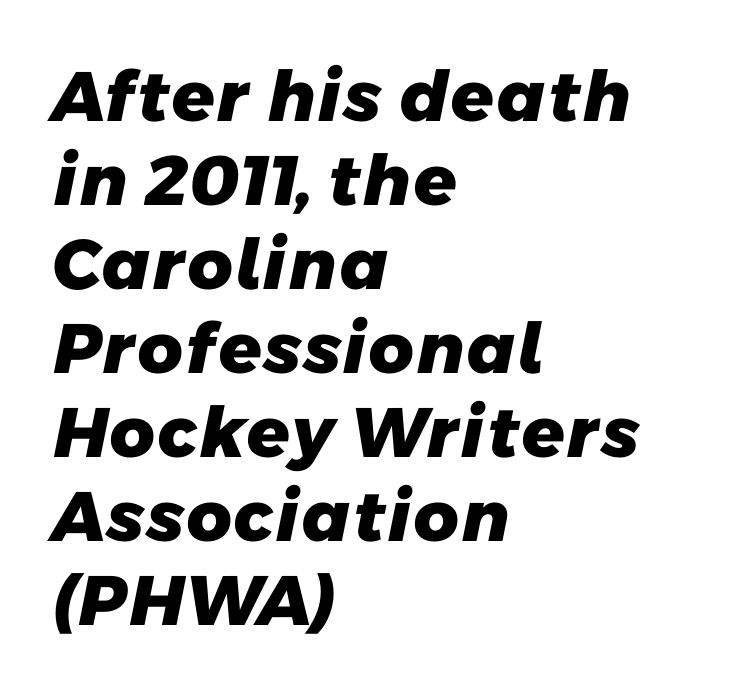
Type style note: lacks serifs. The compositor pushed each line to the left boundary. Heavy, bold letterforms. Underlining? Definitely not there. The tracking reads as untouched default to a designer's eye.
